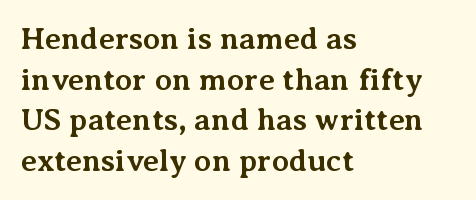
{"serif": "yes", "italic": "no", "bold": "yes", "weight": "bold", "width": "normal", "stroke_contrast": "medium", "x_height": "medium", "monospaced": "no", "underline": "no", "align": "left", "line_spacing": "normal", "line_spacing_ratio": 1.31, "letter_spacing": "normal", "letter_spacing_em": 0.0, "glyph_px": 31}
